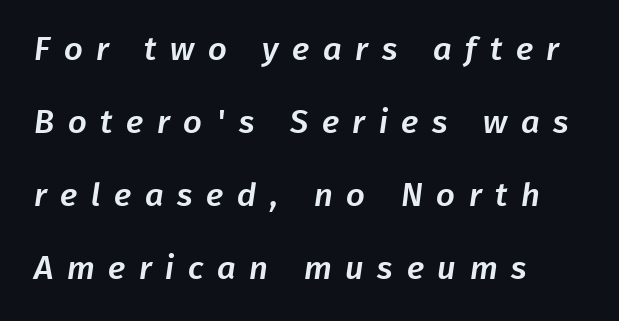
The passage shown is typed in a proportional face where columns would drift. This is sans-serif lettering, the kind often seen on screens and signage. Leading is clearly above the norm, producing a sparse column. Compared with a centered layout, this one pins lines to the left instead. Rule under the text: the space is simply empty. Students, note that the glyphs here are deliberately spaced far apart.
